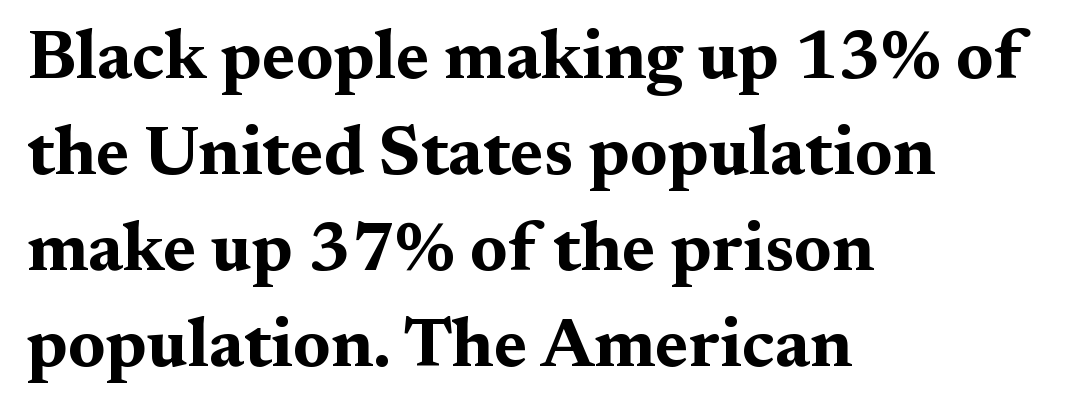
The strokes are fattened all the way to bold. This sample has the flowing, uneven cadence of proportional lettering. Vertical spacing — default. These lines keep a tight, regular rhythm from letter to letter. Notice how the passage keeps a crisp vertical edge on the left only. Posture: upright roman.
